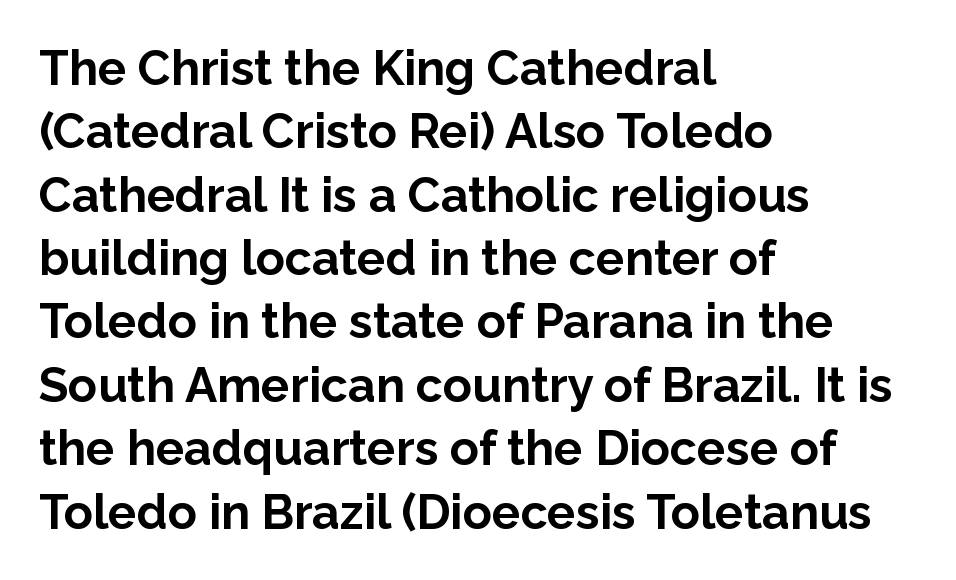
The image shows 48 px bold sans-serif type, upright; set left-aligned, normal line spacing (1.32x), normal letter spacing, not underlined; low stroke contrast and a medium x-height.
